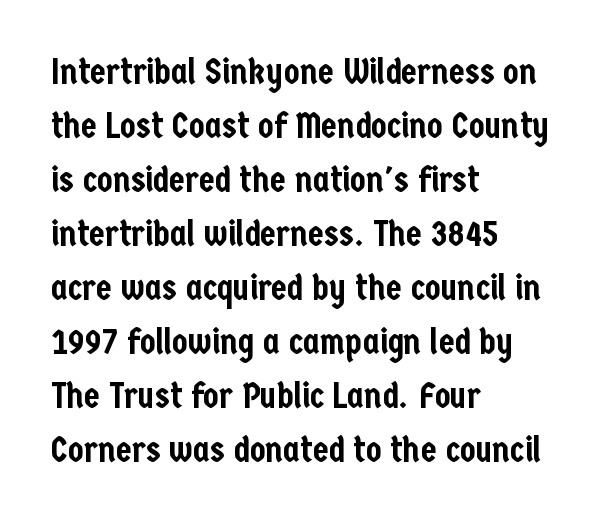
This block has exactly the height ordinary leading produces. The typeface chosen for these lines omits serifs. In terms of letterspacing, this is plain default setting. Rule under the text: the space is simply empty. Note the varied advance widths — an 'i' is clearly narrower than an 'm'.
